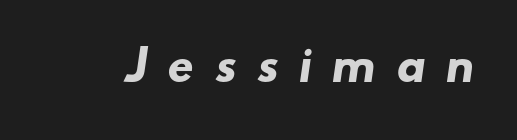
Q: Is the text bold? A: Yes.
Q: Is the typeface a serif or a sans-serif typeface? A: Sans-serif.
Q: Is the text underlined? A: No.
Q: Is the spacing between letters normal or unusually wide? A: Unusually wide.
Q: Width (condensed, normal, or wide)? A: Wide.
Q: Stroke contrast? A: Low.
Q: x-height? A: Small.
Q: Monospaced? A: No.
